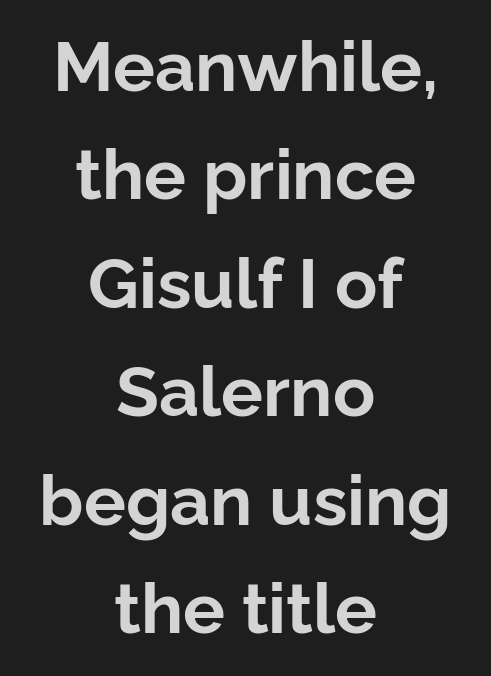
The image shows 70 px bold sans-serif type, upright; set centered, normal line spacing (1.55x), normal letter spacing, not underlined; low stroke contrast and a medium x-height.
